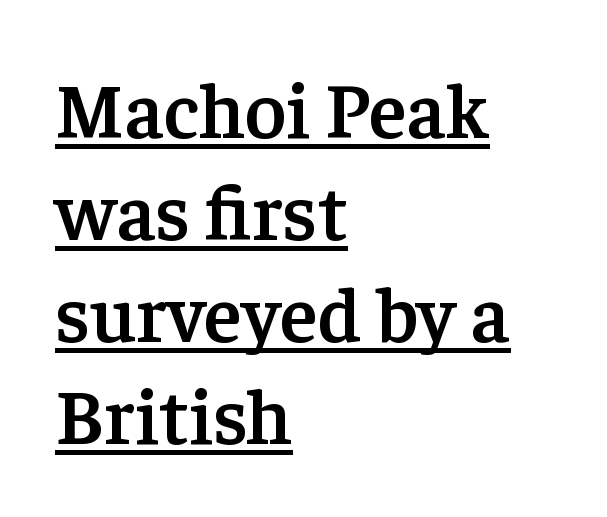
{"serif": "yes", "italic": "no", "bold": "semi", "weight": "semibold", "width": "normal", "stroke_contrast": "low", "x_height": "medium", "monospaced": "no", "underline": "yes", "align": "left", "line_spacing": "normal", "line_spacing_ratio": 1.29, "letter_spacing": "normal", "letter_spacing_em": 0.0, "glyph_px": 79}
